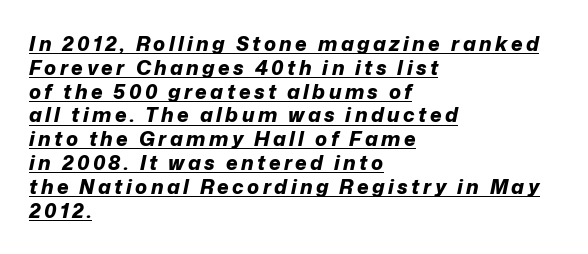
Check the space under the baseline: a stroke is drawn there. These words are printed bold, with thick strokes throughout. Casual observation: everything's shoved over to the left. It's the slanting kind of type.
